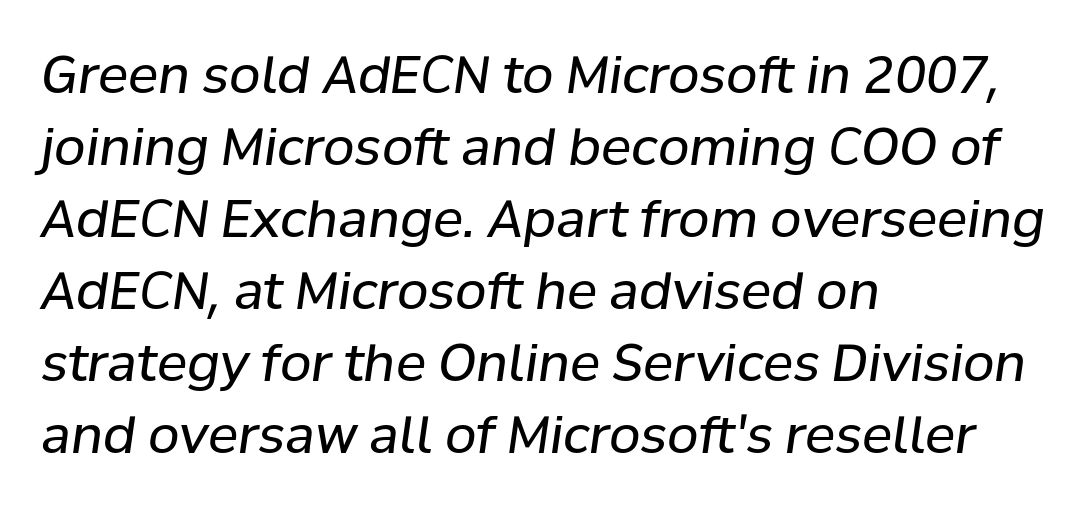
The image shows 51 px regular-weight type, italic (leaning right); set left-aligned, normal line spacing (1.41x), normal letter spacing, not underlined; low stroke contrast and a medium x-height.
